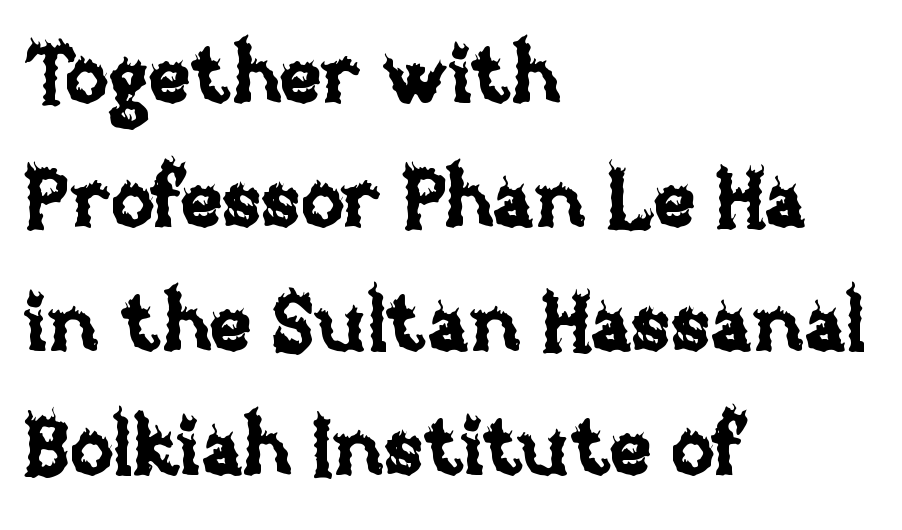
The image shows 80 px text type, upright; set left-aligned, normal line spacing (1.55x), normal letter spacing, not underlined; low stroke contrast and a large x-height.
